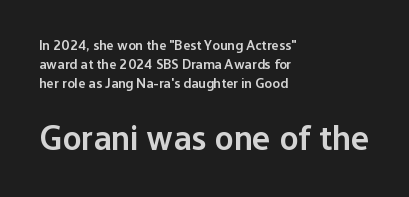
The image shows 35 px semibold sans-serif type, upright; set left-aligned, normal line spacing (1.35x), normal letter spacing, not underlined; the second (bottom) block is 2.5x larger; low stroke contrast and a medium x-height.
